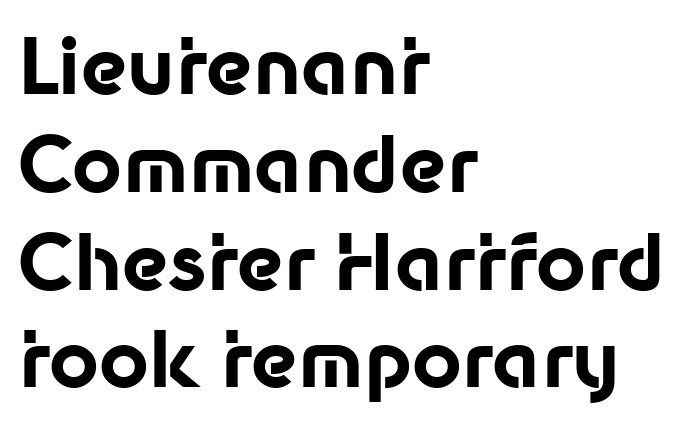
Q: Is the text bold? A: Yes.
Q: Is the text italic (slanted)? A: No, it is upright.
Q: Is the typeface a serif or a sans-serif typeface? A: Sans-serif.
Q: Is the text underlined? A: No.
Q: How is the paragraph aligned? A: Left-aligned.
Q: Is the spacing between letters normal or unusually wide? A: Normal.
Q: Is the spacing between lines tight, normal or loose? A: Normal.
Q: Width (condensed, normal, or wide)? A: Normal.
Q: Stroke contrast? A: Low.
Q: x-height? A: Medium.
Q: Monospaced? A: No.
